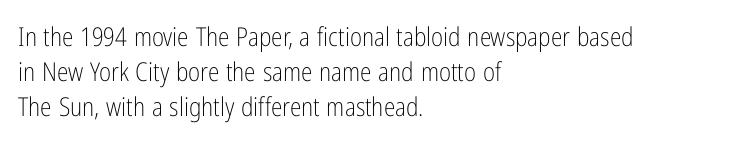
The image shows 26 px text type, upright; set left-aligned, normal line spacing (1.34x), normal letter spacing, not underlined.
